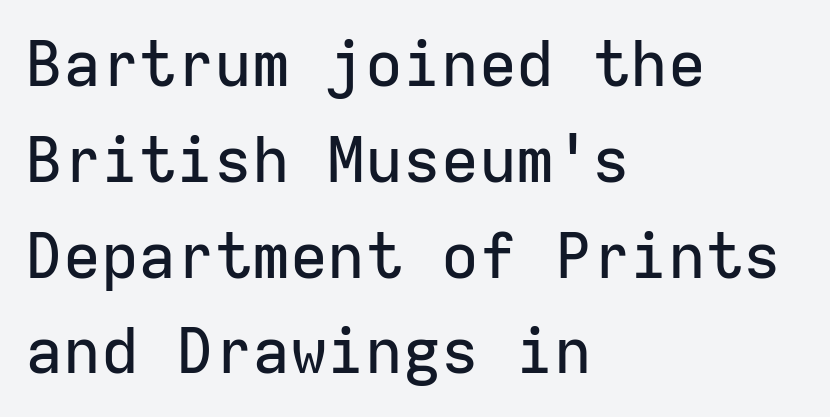
The image shows 63 px sans-serif type, upright, monospaced; set left-aligned, normal line spacing (1.52x), normal letter spacing, not underlined; low stroke contrast and a medium x-height.
